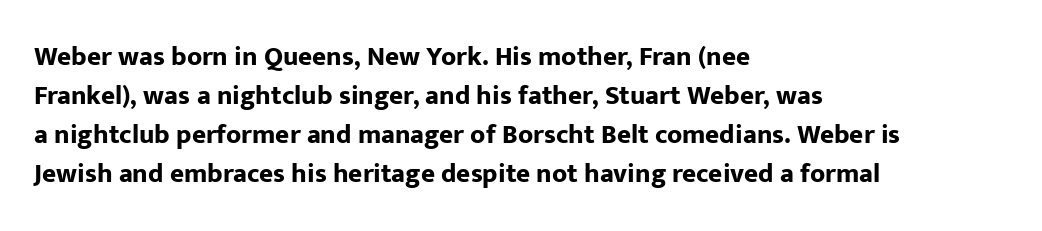
{"italic": "no", "bold": "yes", "underline": "no", "align": "left", "line_spacing": "normal", "line_spacing_ratio": 1.44, "letter_spacing": "normal", "letter_spacing_em": 0.0, "glyph_px": 27}
